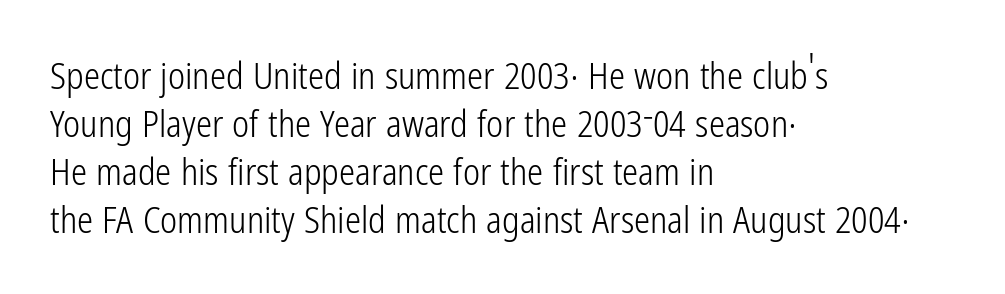
Q: Is the text bold? A: No.
Q: Is the text italic (slanted)? A: No, it is upright.
Q: Is the typeface a serif or a sans-serif typeface? A: Sans-serif.
Q: Is the text underlined? A: No.
Q: How is the paragraph aligned? A: Left-aligned.
Q: Is the spacing between letters normal or unusually wide? A: Normal.
Q: Is the spacing between lines tight, normal or loose? A: Normal.
Q: Width (condensed, normal, or wide)? A: Condensed.
Q: Stroke contrast? A: Low.
Q: x-height? A: Medium.
Q: Monospaced? A: No.
